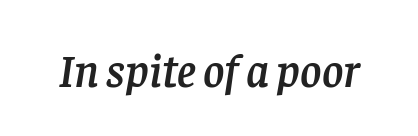
{"serif": "yes", "italic": "yes", "lean": "right", "slant_degrees": 8, "width": "normal", "stroke_contrast": "low", "x_height": "large", "monospaced": "no", "underline": "no", "letter_spacing": "normal", "letter_spacing_em": 0.0, "glyph_px": 46}
